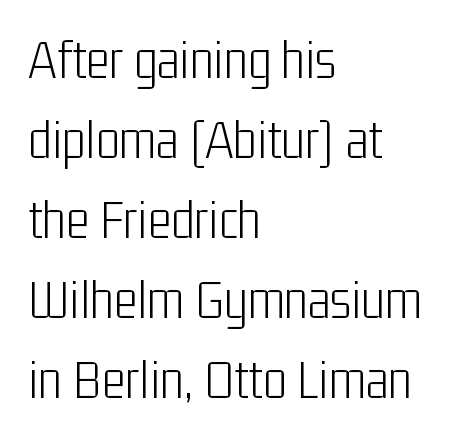
A sans-serif font was chosen for this passage. The specimen reads as upright at a glance. Words appear dense and cohesive because spacing is normal. If you measured baseline to baseline, you'd find a middling distance.
